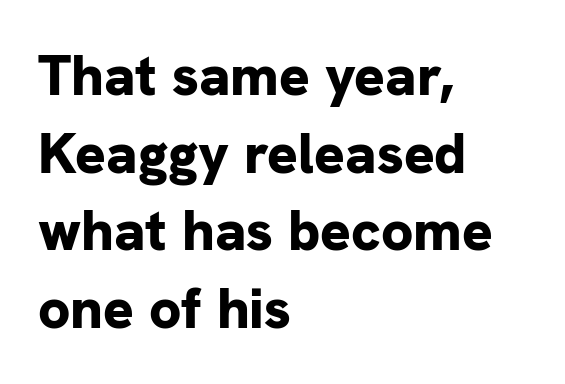
In terms of letterspacing, this is plain default setting. The typography opts for an upright posture over an oblique one. If you drew a ruler down the left edge, every line would touch it. These lines are composed in type without serifs. A normal amount of white space separates one row of letters from the next.
